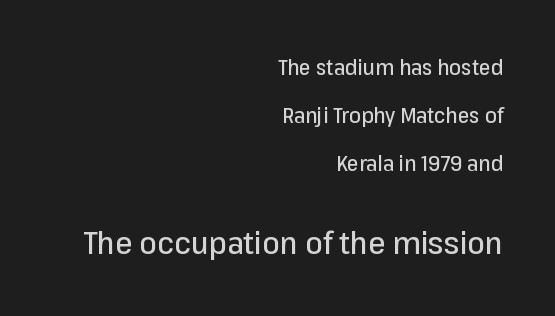
{"serif": "no", "italic": "no", "width": "normal", "stroke_contrast": "low", "x_height": "medium", "monospaced": "no", "underline": "no", "align": "right", "line_spacing": "loose", "line_spacing_ratio": 2.28, "letter_spacing": "normal", "letter_spacing_em": 0.0, "larger_block": "second", "size_ratio": 1.48, "glyph_px": 31}
